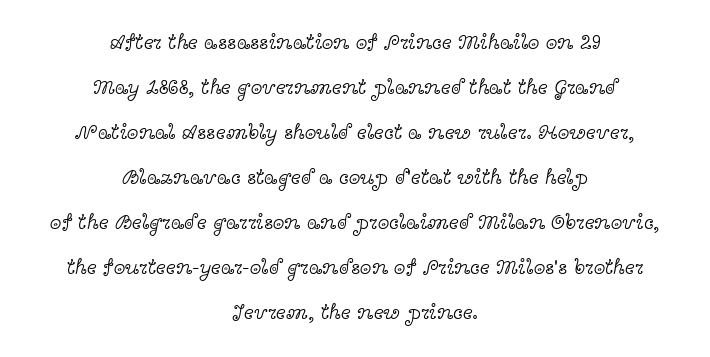
Q: Is the text bold? A: No.
Q: Is the text italic (slanted)? A: Yes.
Q: Is the text underlined? A: No.
Q: How is the paragraph aligned? A: Centered.
Q: Is the spacing between letters normal or unusually wide? A: Normal.
Q: Is the spacing between lines tight, normal or loose? A: Loose.
